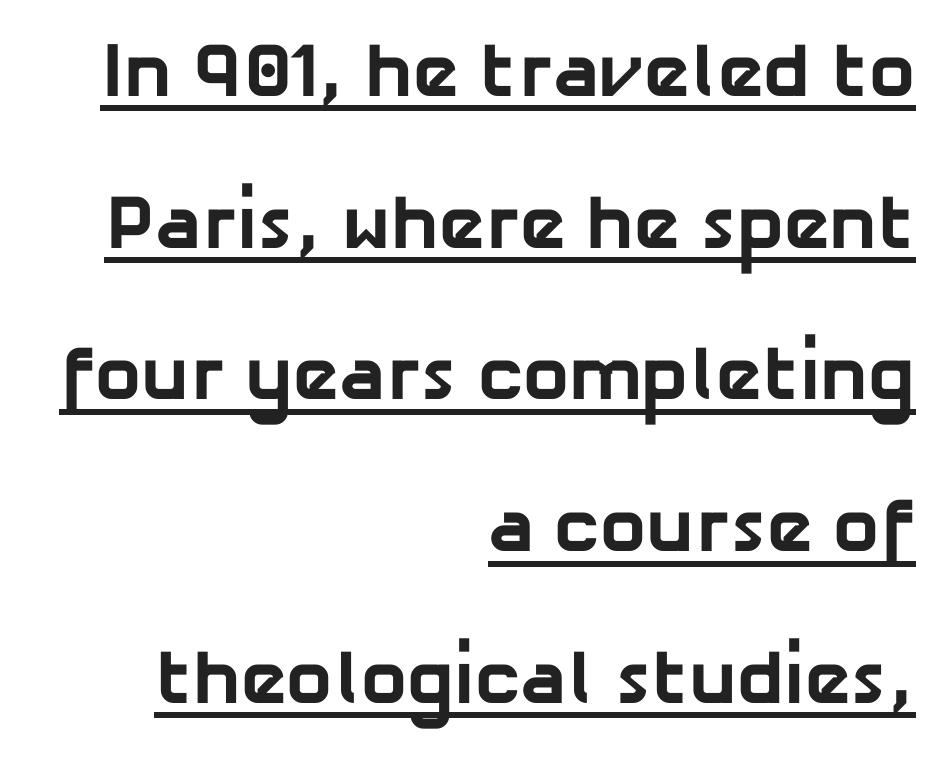
Like a heading marked for emphasis, these lines bear an underscore. Right-aligned paragraph, ragged on the left. A great deal of white space separates one row of letters from the next. Does the type have serifs? No, each stem ends abruptly.
